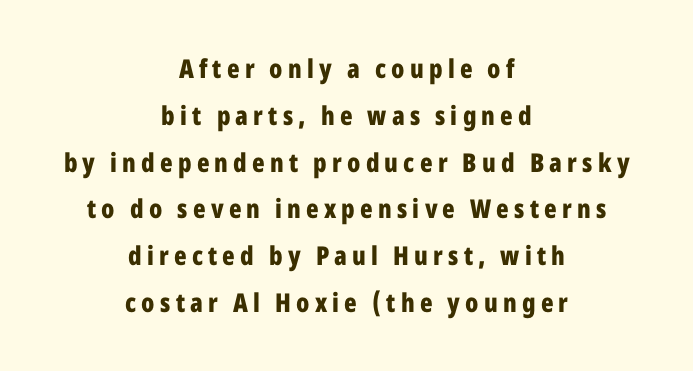
The paragraph has two soft edges and a firm central axis. Plain, unruled lines of type. Every letter is thick-stroked: bold, no question. In terms of posture, this sample is upright.
